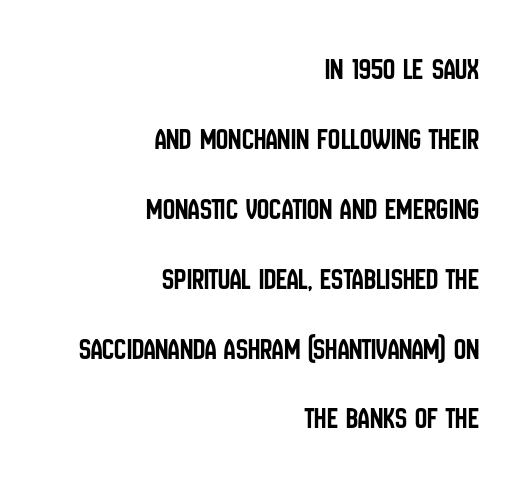
{"serif": "no", "italic": "no", "width": "condensed", "stroke_contrast": "low", "x_height": "large", "monospaced": "no", "underline": "no", "align": "right", "line_spacing": "loose", "line_spacing_ratio": 2.33, "letter_spacing": "normal", "letter_spacing_em": 0.0, "glyph_px": 30}
